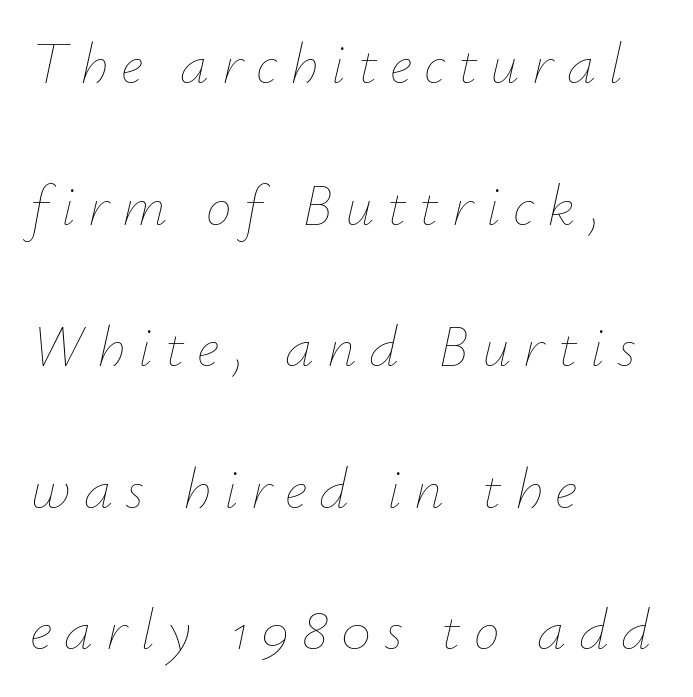
{"italic": "yes", "lean": "right", "slant_degrees": 12, "bold": "no", "weight": "thin", "width": "normal", "stroke_contrast": "low", "x_height": "small", "monospaced": "no", "underline": "no", "align": "left", "line_spacing": "loose", "line_spacing_ratio": 2.44, "letter_spacing": "wide", "letter_spacing_em": 0.22, "glyph_px": 58}
